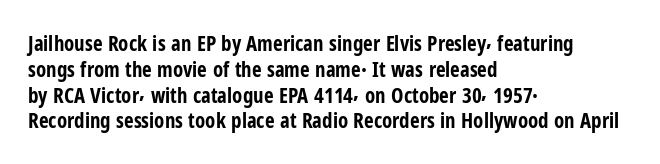
The letters stand upright; this is a roman face. Every row of glyphs begins at an identical x-position on the left. Between one letter and the next there's only the usual sliver of space. Caption: bold face, heavy strokes.
